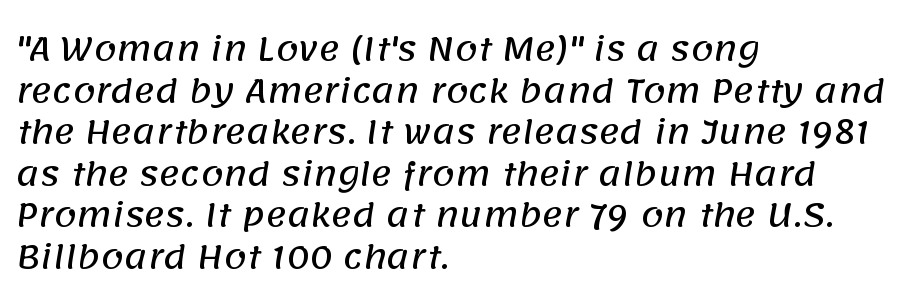
{"serif": "no", "width": "normal", "stroke_contrast": "low", "x_height": "large", "monospaced": "no", "underline": "no", "align": "left", "line_spacing": "normal", "line_spacing_ratio": 1.3, "letter_spacing": "normal", "letter_spacing_em": 0.0, "glyph_px": 32}
